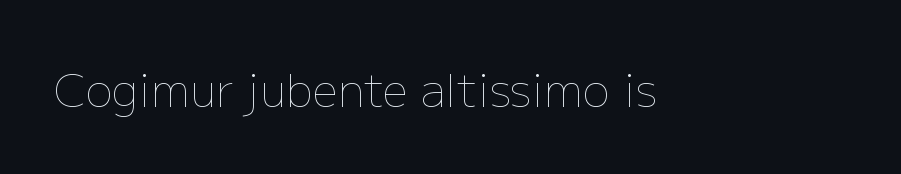
These lines are rendered in a variable-pitch font. Standard letterfit; no display-style spreading of the glyphs. Italic? Not at all — the glyphs are vertical. Bold? No — there's no thickening of the strokes. Any mark beneath the type? The region is blank.
